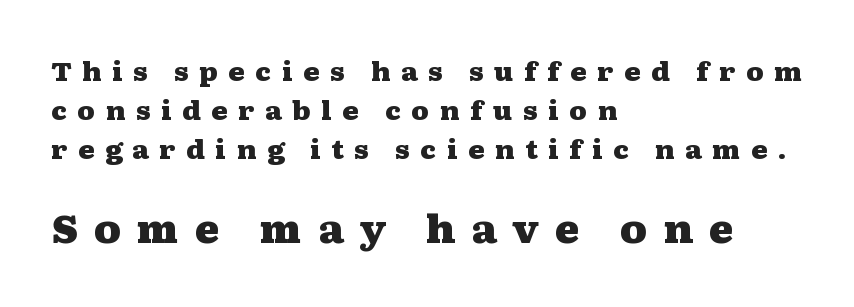
{"serif": "yes", "italic": "no", "bold": "yes", "weight": "heavy", "width": "wide", "stroke_contrast": "medium", "x_height": "medium", "monospaced": "no", "underline": "no", "align": "left", "line_spacing": "normal", "line_spacing_ratio": 1.56, "letter_spacing": "wide", "letter_spacing_em": 0.41, "larger_block": "second", "size_ratio": 1.52, "glyph_px": 38}
